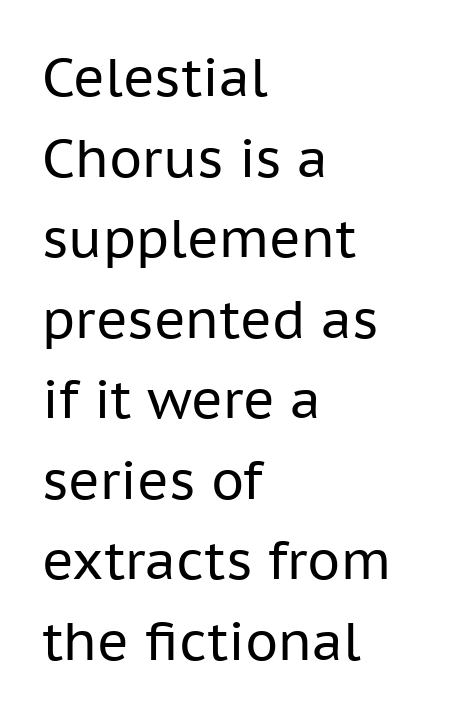
{"serif": "no", "italic": "no", "bold": "no", "weight": "regular", "width": "normal", "stroke_contrast": "low", "x_height": "medium", "monospaced": "no", "underline": "no", "align": "left", "line_spacing": "normal", "line_spacing_ratio": 1.52, "letter_spacing": "normal", "letter_spacing_em": 0.0, "glyph_px": 53}
